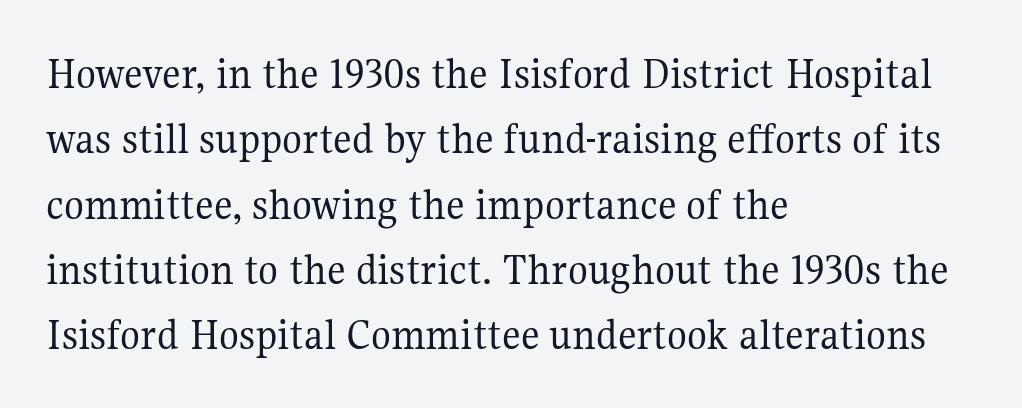
The image shows 46 px regular-weight serif type, upright; set left-aligned, normal line spacing (1.42x), normal letter spacing, not underlined; medium stroke contrast and a medium x-height.
